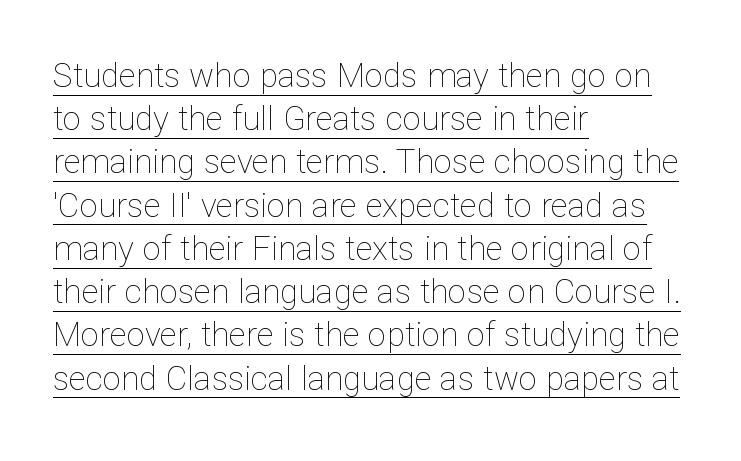
{"italic": "no", "bold": "no", "weight": "thin", "width": "normal", "stroke_contrast": "low", "x_height": "medium", "monospaced": "no", "underline": "yes", "align": "left", "line_spacing": "normal", "line_spacing_ratio": 1.31, "letter_spacing": "normal", "letter_spacing_em": 0.0, "glyph_px": 33}
